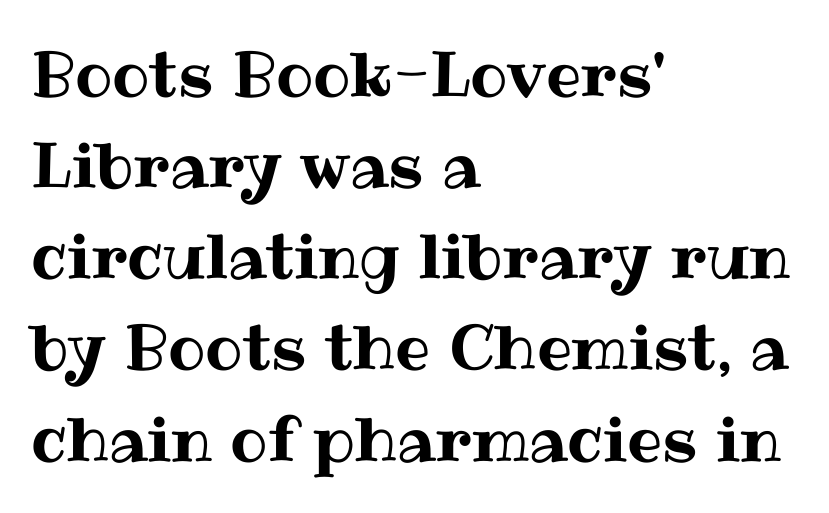
The image shows 62 px text type, upright; set left-aligned, normal line spacing (1.47x), normal letter spacing, not underlined; medium stroke contrast and a medium x-height.
